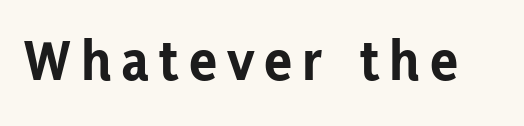
The image shows 59 px bold sans-serif type, upright; set not underlined; low stroke contrast and a medium x-height.
